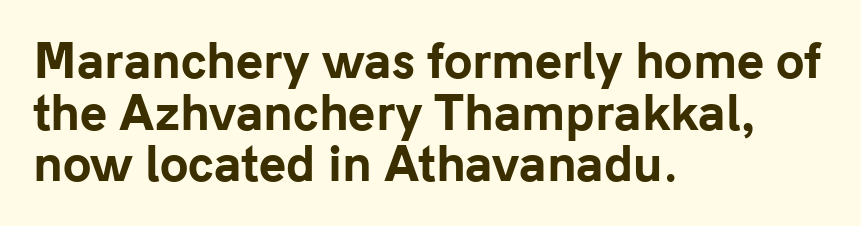
The image shows 46 px bold sans-serif type, upright; set left-aligned, tight line spacing (1.12x), normal letter spacing, not underlined; low stroke contrast and a medium x-height.
